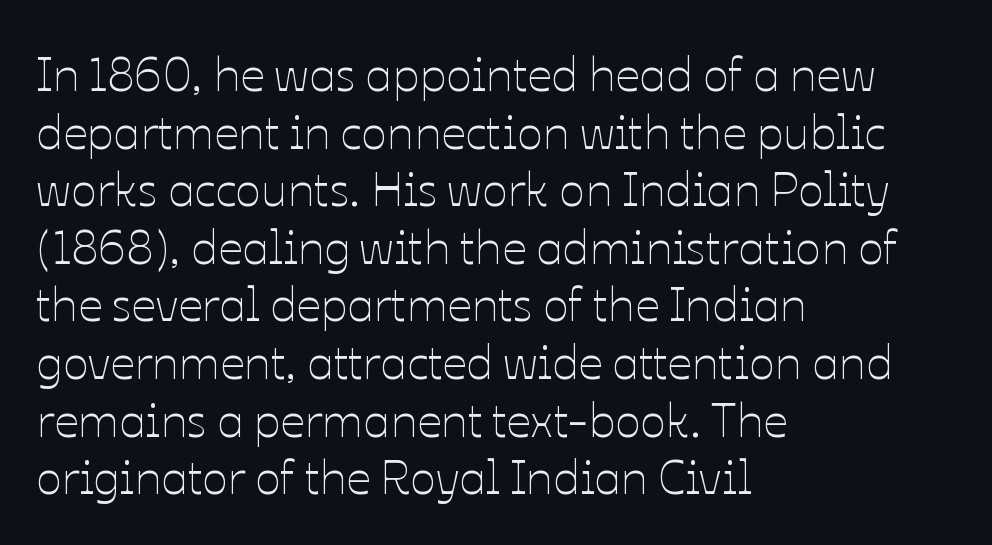
When letters stand straight like this, we call the style roman or upright. This sample uses plain, unmodified letter spacing. The typesetting does not lean heavy: it is not bold. Left-aligned paragraph, ragged on the right. Underline: absent.
